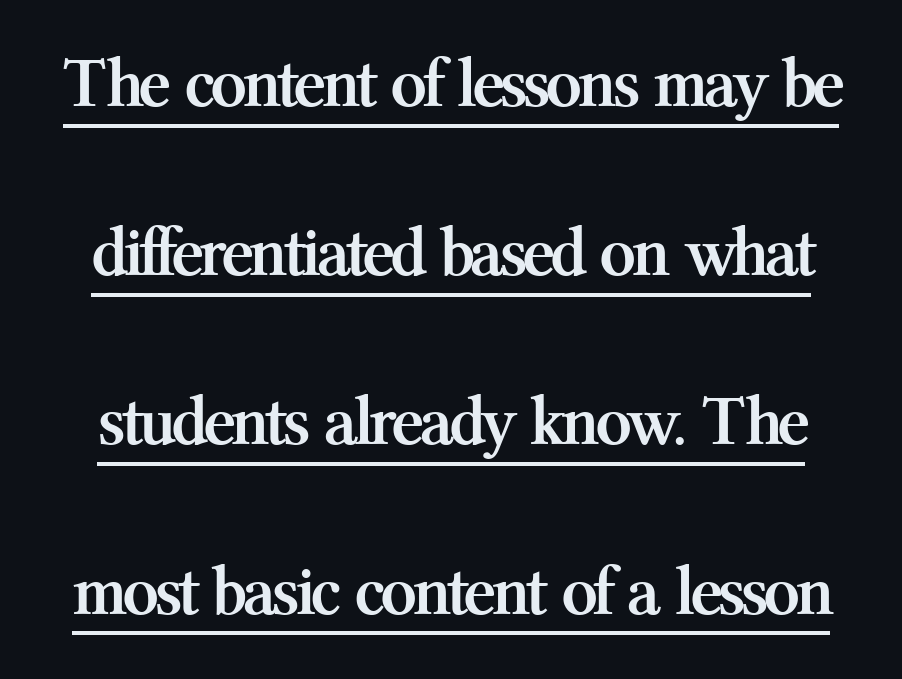
The image shows 72 px semibold serif type, upright; set loose line spacing (2.35x), normal letter spacing, underlined; medium stroke contrast and a medium x-height.
